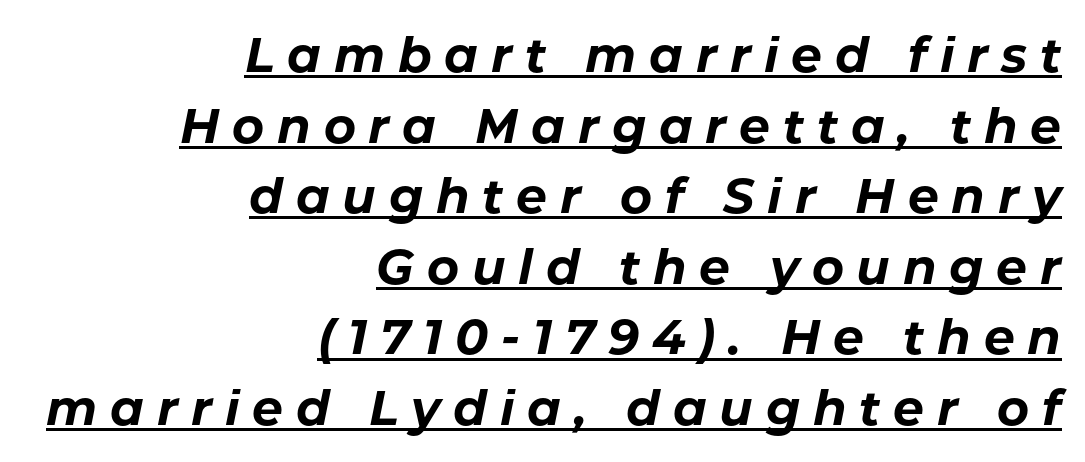
The image shows 49 px bold type, italic (leaning right); set right-aligned, normal line spacing (1.44x), unusually wide letter spacing (+0.26 em), underlined; low stroke contrast and a medium x-height.
